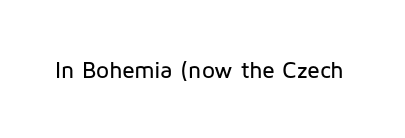
Q: Is the text italic (slanted)? A: No, it is upright.
Q: Is the text underlined? A: No.
Q: Is the spacing between letters normal or unusually wide? A: Normal.
